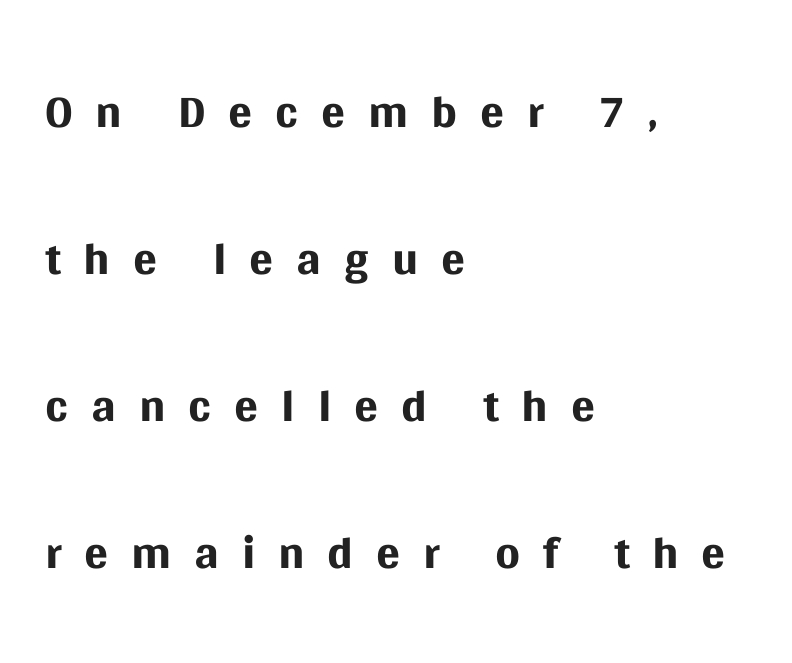
Q: Is the text bold? A: No.
Q: Is the text italic (slanted)? A: No, it is upright.
Q: Is the typeface a serif or a sans-serif typeface? A: Sans-serif.
Q: Is the text underlined? A: No.
Q: How is the paragraph aligned? A: Left-aligned.
Q: Is the spacing between letters normal or unusually wide? A: Unusually wide.
Q: Is the spacing between lines tight, normal or loose? A: Loose.
Q: Width (condensed, normal, or wide)? A: Normal.
Q: Stroke contrast? A: Medium.
Q: x-height? A: Large.
Q: Monospaced? A: No.
